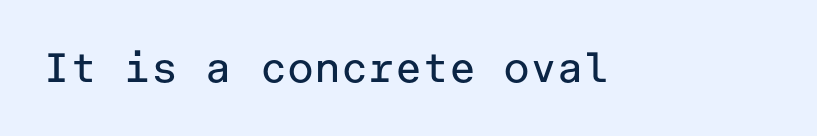
The image shows 41 px regular-weight sans-serif type, upright; set normal letter spacing, not underlined; low stroke contrast and a medium x-height.
